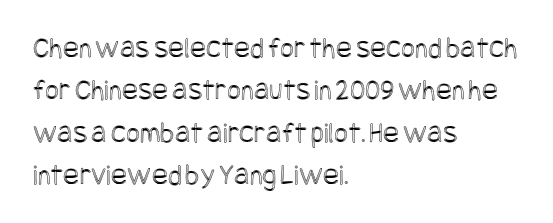
Q: Is the text italic (slanted)? A: No, it is upright.
Q: Is the text underlined? A: No.
Q: How is the paragraph aligned? A: Left-aligned.
Q: Is the spacing between letters normal or unusually wide? A: Normal.
Q: Is the spacing between lines tight, normal or loose? A: Normal.
Q: Width (condensed, normal, or wide)? A: Condensed.
Q: x-height? A: Large.
